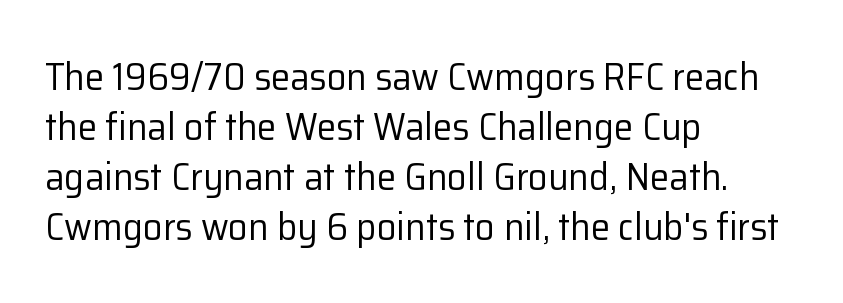
Q: Is the text bold? A: No.
Q: Is the text italic (slanted)? A: No, it is upright.
Q: Is the typeface a serif or a sans-serif typeface? A: Sans-serif.
Q: Is the text underlined? A: No.
Q: How is the paragraph aligned? A: Left-aligned.
Q: Is the spacing between letters normal or unusually wide? A: Normal.
Q: Is the spacing between lines tight, normal or loose? A: Normal.
Q: Width (condensed, normal, or wide)? A: Normal.
Q: Stroke contrast? A: Low.
Q: x-height? A: Medium.
Q: Monospaced? A: No.
